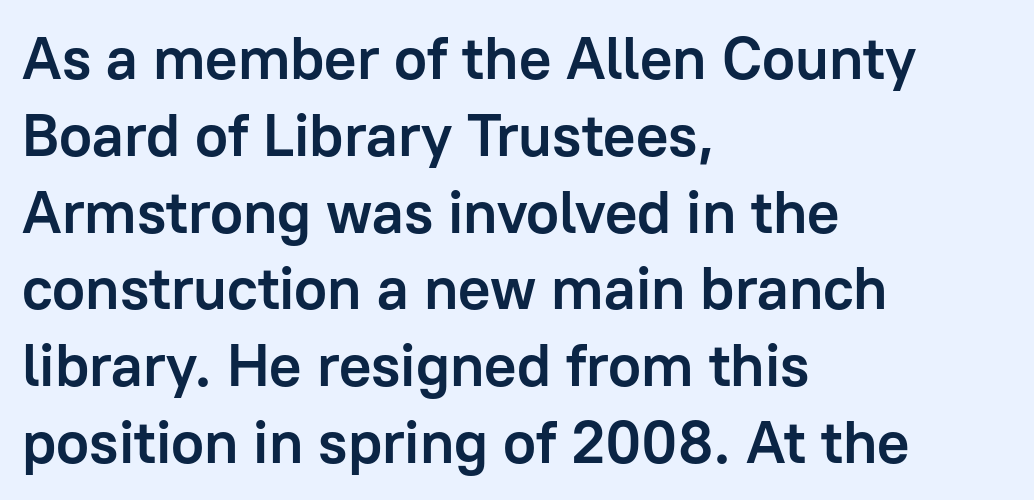
{"serif": "no", "italic": "no", "bold": "yes", "weight": "semibold", "width": "normal", "stroke_contrast": "low", "x_height": "medium", "monospaced": "no", "underline": "no", "align": "left", "line_spacing": "normal", "line_spacing_ratio": 1.28, "letter_spacing": "normal", "letter_spacing_em": 0.0, "glyph_px": 60}
